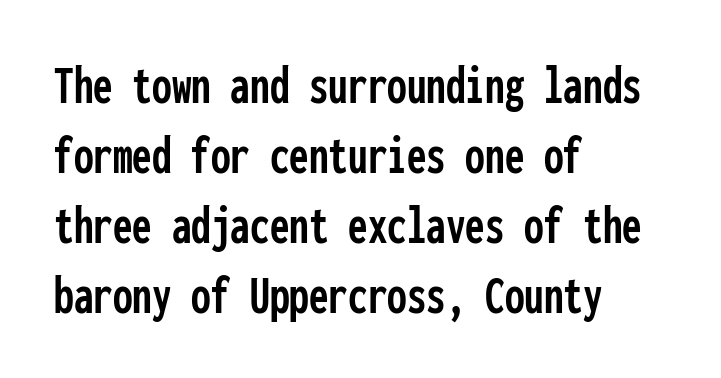
Ascenders rise straight up at ninety degrees. Note the uniform advance width — an 'i' takes as much space as an 'm'. The line-height multiplier appears to be the usual default. Underlining? Definitely not there.
